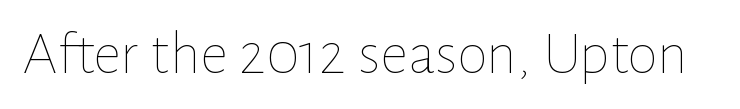
The image shows 62 px thin type, upright; set normal letter spacing, not underlined; low stroke contrast and a medium x-height.
